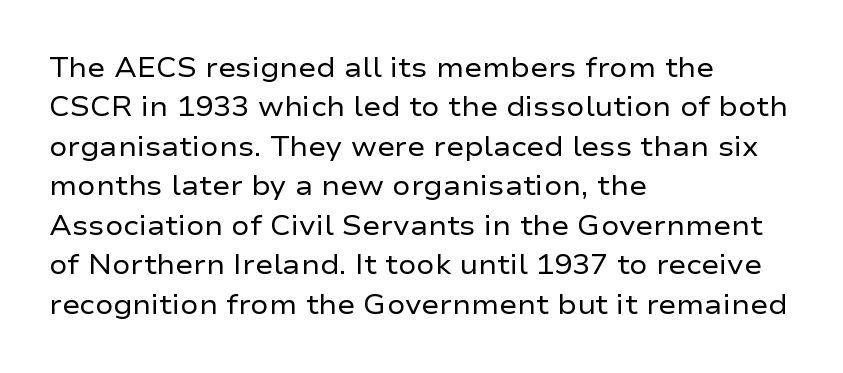
Q: Is the text bold? A: No.
Q: Is the text italic (slanted)? A: No, it is upright.
Q: Is the text underlined? A: No.
Q: How is the paragraph aligned? A: Left-aligned.
Q: Is the spacing between letters normal or unusually wide? A: Normal.
Q: Is the spacing between lines tight, normal or loose? A: Normal.
